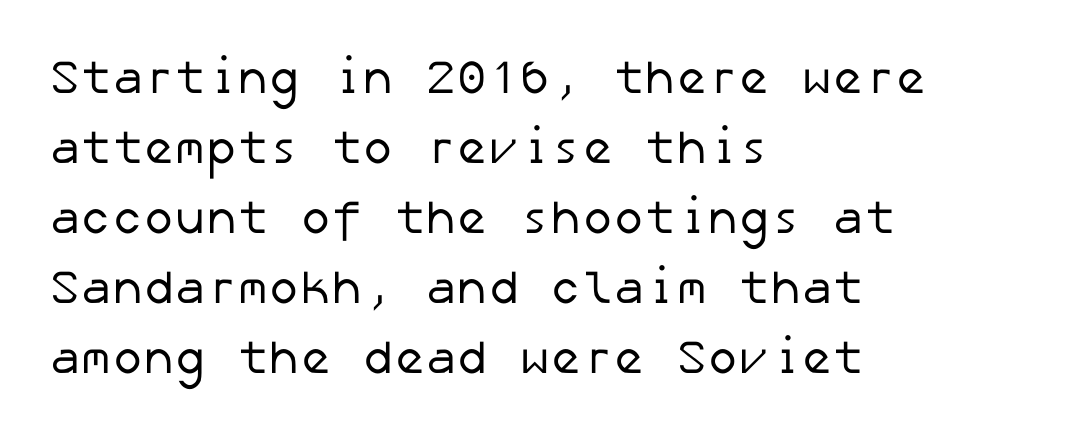
{"serif": "no", "bold": "no", "weight": "regular", "width": "normal", "stroke_contrast": "low", "x_height": "medium", "underline": "no", "align": "left", "line_spacing": "normal", "line_spacing_ratio": 1.49, "letter_spacing": "normal", "letter_spacing_em": 0.0, "glyph_px": 47}
